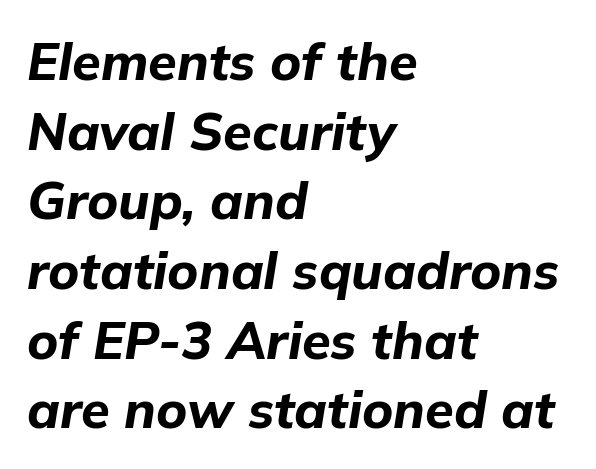
Is the type slanted? Yes — the strokes lean at a clear angle. Decoration check: the copy has no underline. Heavy, bold letterforms. Baseline-to-baseline distance is the conventional proportion of letter height.
